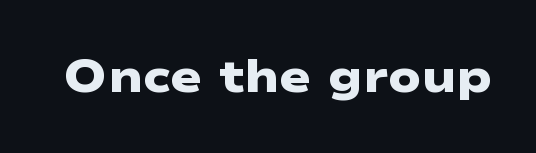
{"serif": "no", "bold": "yes", "weight": "heavy", "width": "wide", "stroke_contrast": "low", "x_height": "medium", "monospaced": "no", "underline": "no", "letter_spacing": "normal", "letter_spacing_em": 0.0, "glyph_px": 47}
